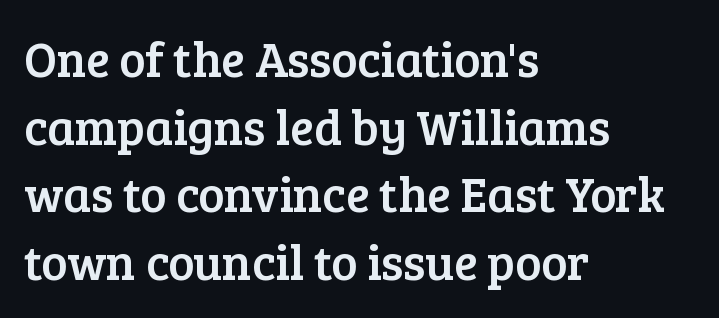
{"serif": "yes", "italic": "no", "width": "normal", "stroke_contrast": "low", "x_height": "medium", "monospaced": "no", "underline": "no", "align": "left", "line_spacing": "normal", "line_spacing_ratio": 1.38, "letter_spacing": "normal", "letter_spacing_em": 0.0, "glyph_px": 49}
